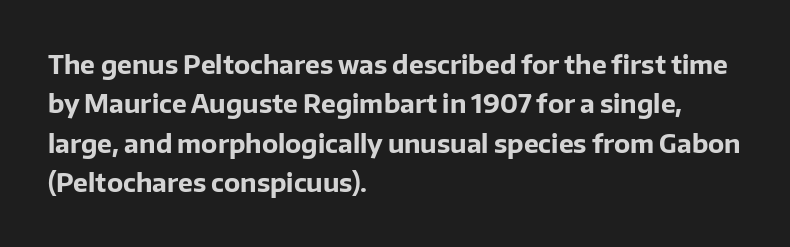
The image shows 25 px bold type, upright; set left-aligned, normal line spacing (1.58x), normal letter spacing, not underlined.
